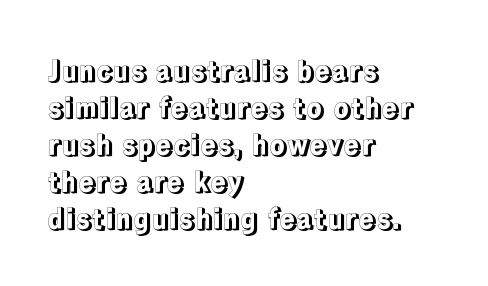
If you drew a line through each stem, it would be perfectly vertical. The designer left line spacing at the default. A typesetter would call this proportional, since set widths differ per character. No word sits above an underline.
